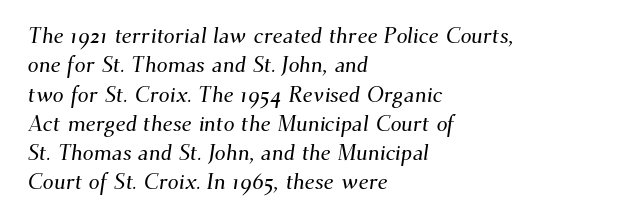
The type is set solid horizontally, with unmodified tracking. The lines in this sample share a left origin and differ only in where they stop. Baseline-to-baseline distance is the conventional proportion of letter height. Type without underlining.
